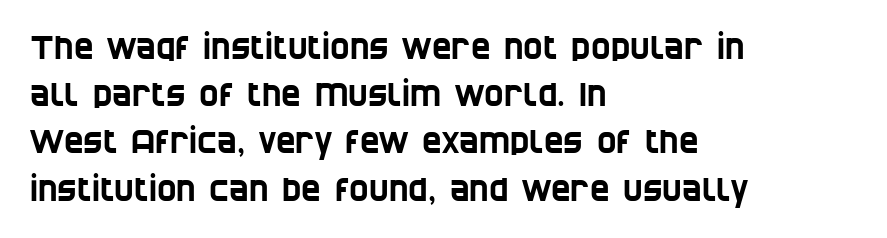
{"serif": "no", "width": "condensed", "stroke_contrast": "low", "x_height": "large", "monospaced": "no", "underline": "no", "align": "left", "line_spacing": "normal", "line_spacing_ratio": 1.43, "letter_spacing": "normal", "letter_spacing_em": 0.0, "glyph_px": 33}
